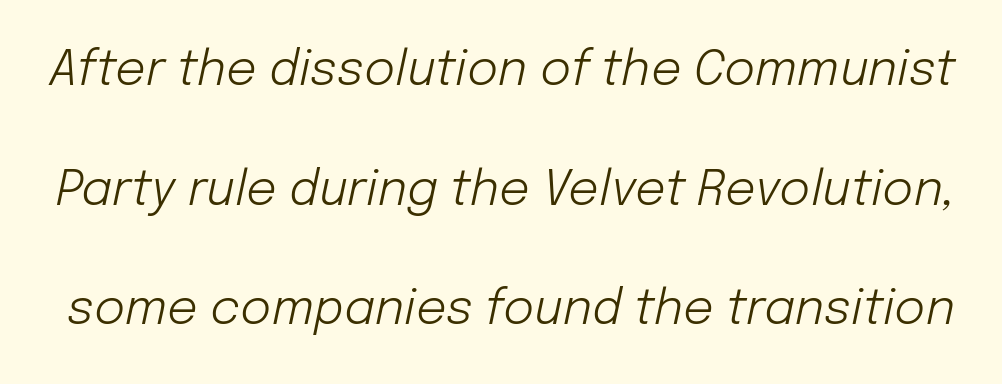
The image shows 48 px light type, italic (leaning right); set loose line spacing (2.49x), normal letter spacing, not underlined; low stroke contrast and a medium x-height.
